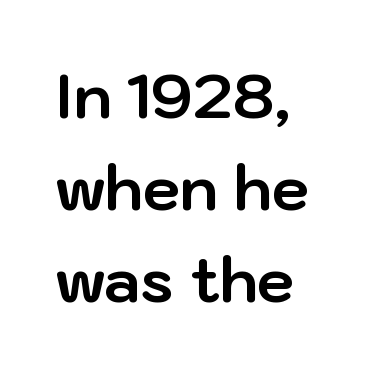
{"serif": "no", "italic": "no", "bold": "yes", "weight": "bold", "width": "normal", "stroke_contrast": "low", "x_height": "medium", "monospaced": "no", "underline": "no", "align": "left", "line_spacing": "normal", "line_spacing_ratio": 1.51, "letter_spacing": "normal", "letter_spacing_em": 0.0, "glyph_px": 61}
